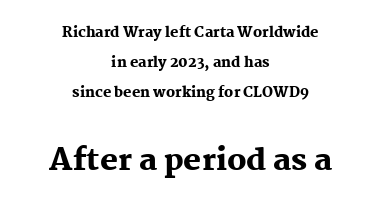
{"serif": "yes", "italic": "no", "bold": "yes", "weight": "heavy", "width": "normal", "stroke_contrast": "medium", "x_height": "medium", "monospaced": "no", "underline": "no", "align": "center", "line_spacing": "loose", "line_spacing_ratio": 2.16, "letter_spacing": "normal", "letter_spacing_em": 0.0, "larger_block": "second", "size_ratio": 2.14, "glyph_px": 30}
